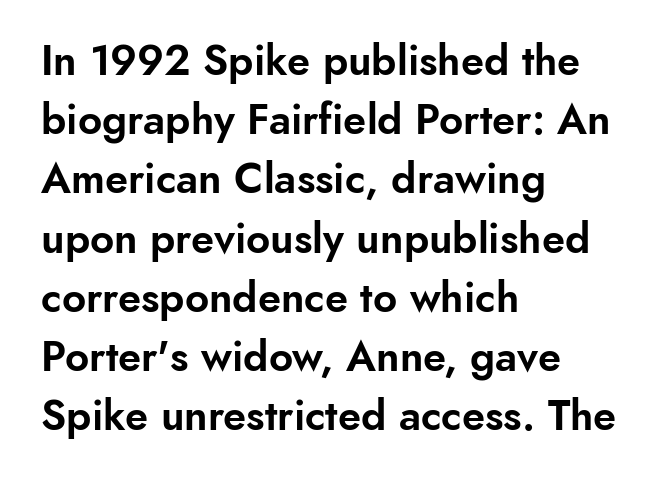
Q: Is the text italic (slanted)? A: No, it is upright.
Q: Is the typeface a serif or a sans-serif typeface? A: Sans-serif.
Q: Is the text underlined? A: No.
Q: How is the paragraph aligned? A: Left-aligned.
Q: Is the spacing between letters normal or unusually wide? A: Normal.
Q: Is the spacing between lines tight, normal or loose? A: Normal.
Q: Width (condensed, normal, or wide)? A: Normal.
Q: Stroke contrast? A: Low.
Q: x-height? A: Small.
Q: Monospaced? A: No.
